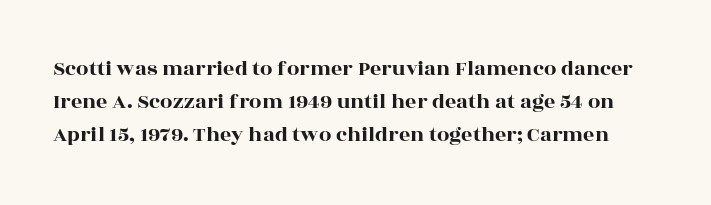
Posture: upright roman. Normally led — the rows are evenly, conventionally spaced. Default kerning and tracking; the words read as compact shapes. Descender tails drop into unmarked territory.
